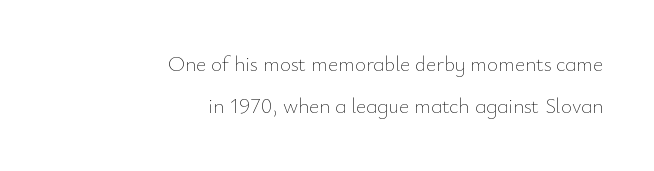
Line endings align vertically; line beginnings do not. The gap between lines stays unmarked. On a weight scale, this lands at 450 or below. This is the regular roman posture of the typeface.
